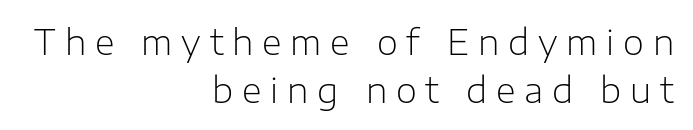
{"serif": "no", "italic": "no", "bold": "no", "weight": "light", "width": "normal", "stroke_contrast": "low", "x_height": "medium", "monospaced": "no", "underline": "no", "align": "right", "line_spacing": "normal", "line_spacing_ratio": 1.4, "letter_spacing": "wide", "letter_spacing_em": 0.26, "glyph_px": 34}
